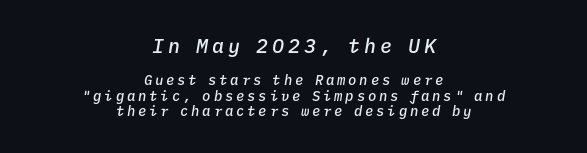
{"italic": "yes", "lean": "right", "slant_degrees": 9, "bold": "semi", "underline": "no", "align": "center", "line_spacing": "tight", "line_spacing_ratio": 1.11, "letter_spacing": "wide", "letter_spacing_em": 0.2, "larger_block": "first", "size_ratio": 1.43, "glyph_px": 20}
